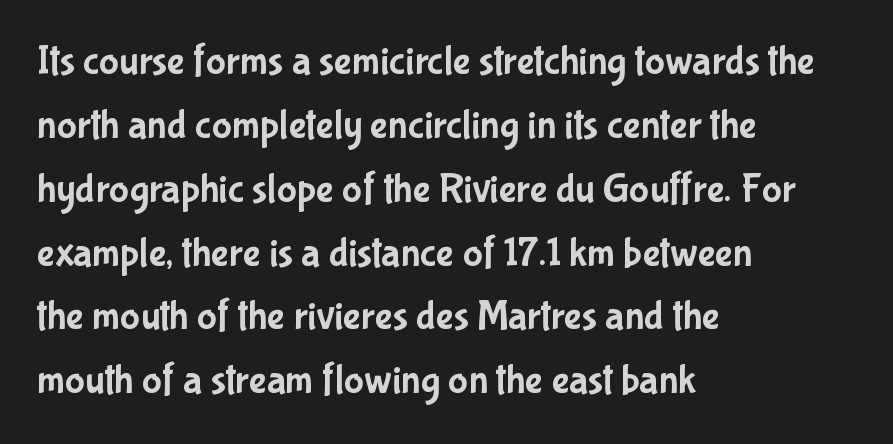
The passage shown stacks its lines at a standard gap. Note: no serifs on the glyphs. The zone under the glyphs is completely vacant. Does the lettering tilt? It doesn't — this is upright. Do the characters align in a grid? No, the font is proportional. This rendering leaves character spacing at its baseline value.
